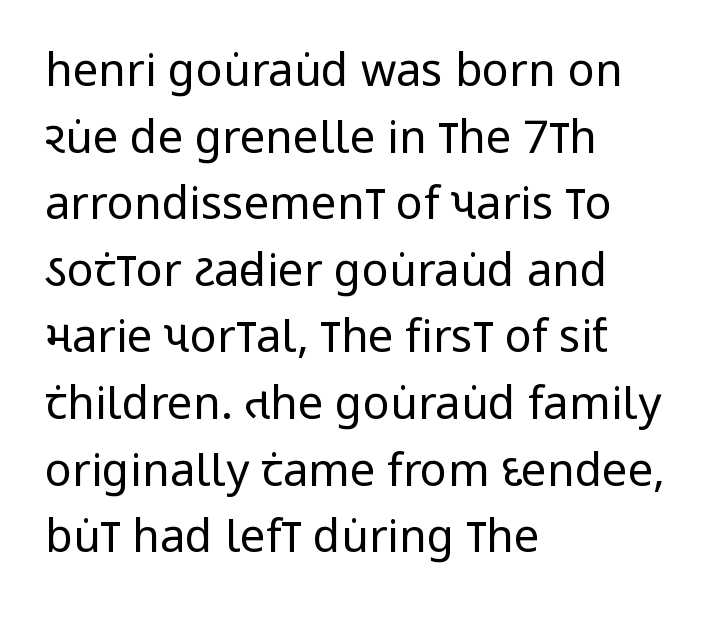
The image shows 45 px regular-weight, condensed sans-serif type, upright; set left-aligned, normal line spacing (1.48x), normal letter spacing, not underlined; low stroke contrast and a large x-height.
